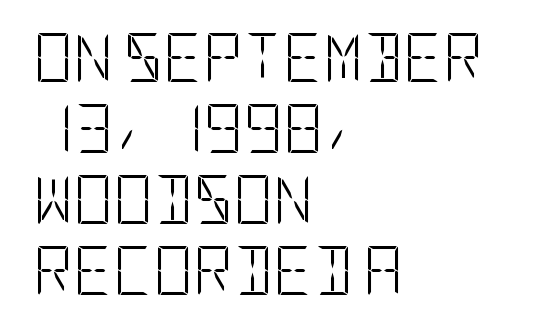
The typography opts for an upright posture over an oblique one. The gaps between neighbouring characters are ordinary and unremarkable. Letters rest on an invisible, unmarked baseline. The glyphs in this specimen are sans serif. Visually the block forms a straight wall on the left and a jagged coastline on the right. Is the stroke heavy? The answer is a plain regular-or-lighter.
